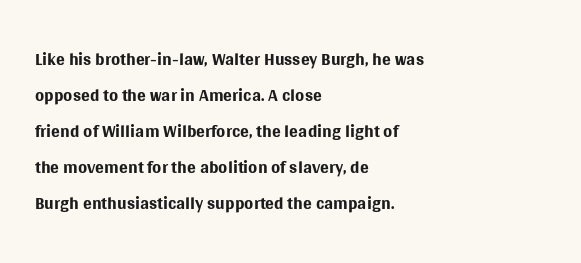
The image shows 26 px text type, upright; set left-aligned, normal line spacing (1.38x), normal letter spacing, not underlined.
